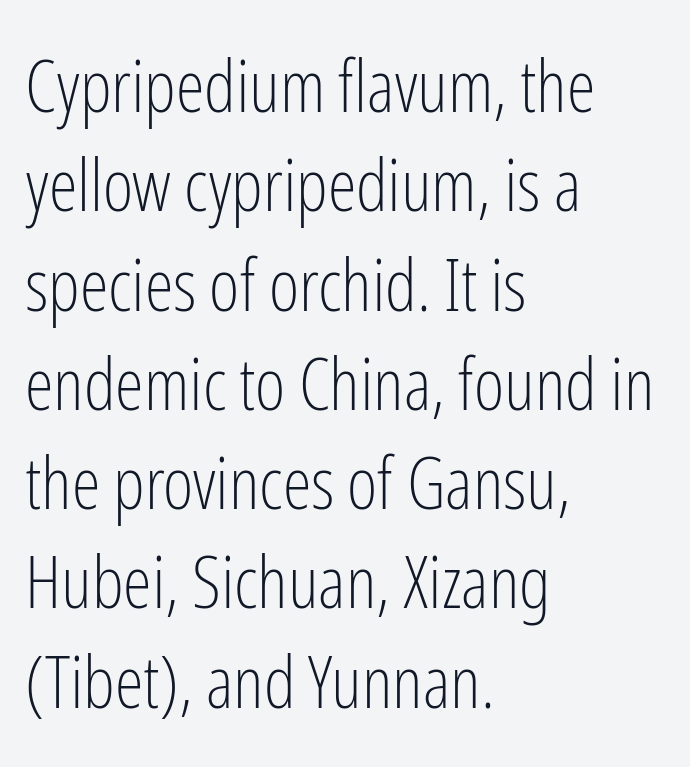
The image shows 73 px light, condensed sans-serif type, upright; set left-aligned, normal line spacing (1.36x), normal letter spacing, not underlined; low stroke contrast and a medium x-height.
